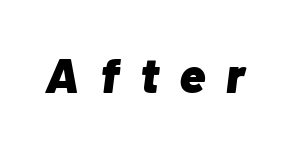
Q: Is the text bold? A: Yes.
Q: Is the text italic (slanted)? A: Yes, it leans right by about 7 degrees.
Q: Is the text underlined? A: No.
Q: Is the spacing between letters normal or unusually wide? A: Unusually wide.
Q: Width (condensed, normal, or wide)? A: Normal.
Q: Stroke contrast? A: Low.
Q: x-height? A: Medium.
Q: Monospaced? A: No.
